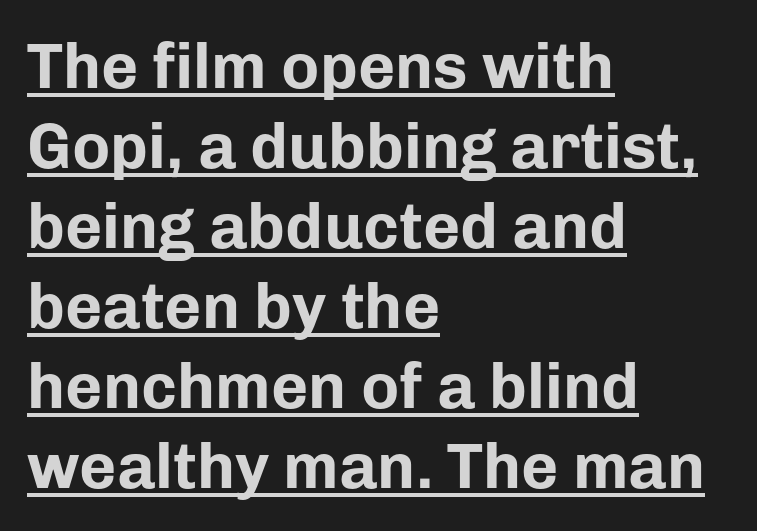
The image shows 64 px bold sans-serif type, upright; set left-aligned, normal line spacing (1.25x), normal letter spacing, underlined; low stroke contrast and a medium x-height.
